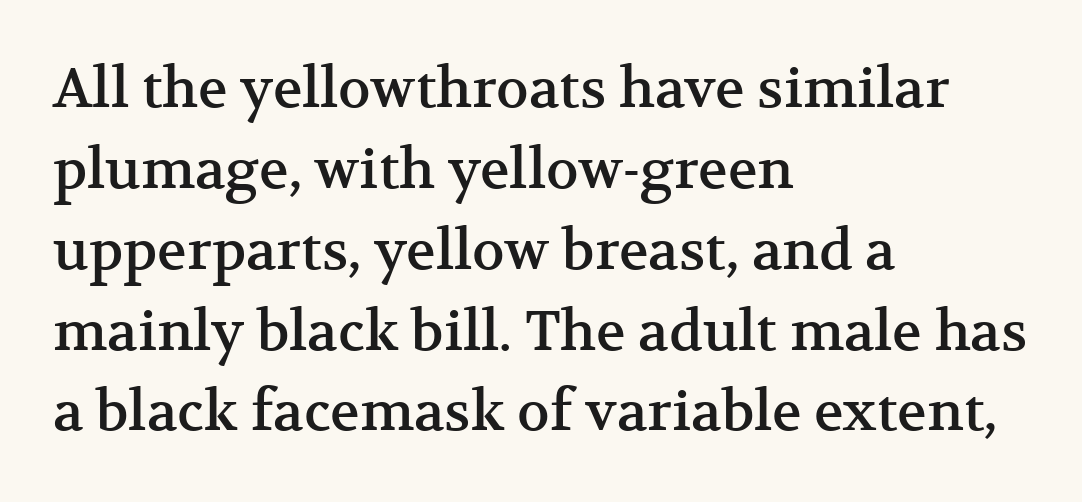
{"serif": "yes", "italic": "no", "width": "normal", "stroke_contrast": "medium", "x_height": "medium", "monospaced": "no", "underline": "no", "align": "left", "line_spacing": "normal", "line_spacing_ratio": 1.47, "letter_spacing": "normal", "letter_spacing_em": 0.0, "glyph_px": 55}
